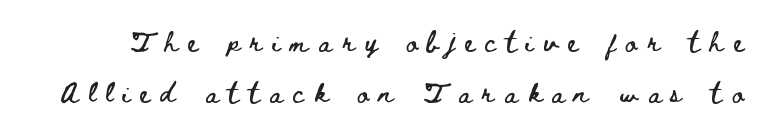
{"underline": "no", "line_spacing": "loose", "line_spacing_ratio": 2.42, "letter_spacing": "wide", "letter_spacing_em": 0.48, "glyph_px": 21}
